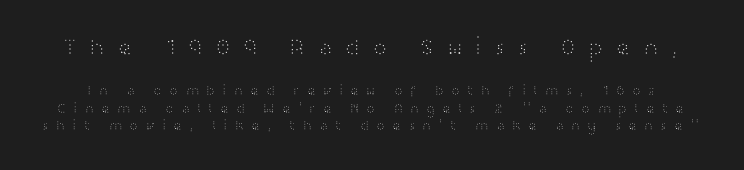
Q: Is the text bold? A: No.
Q: Is the text italic (slanted)? A: No, it is upright.
Q: Is the text underlined? A: No.
Q: Is the spacing between letters normal or unusually wide? A: Unusually wide.
Q: Which block of text is set in a larger size, the first (top) or the second (bottom)? A: The first (top) one.
